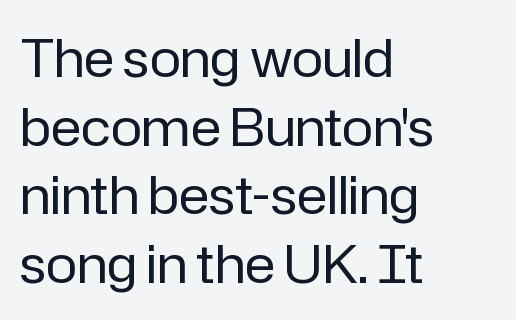
{"serif": "no", "italic": "no", "bold": "no", "weight": "regular", "width": "normal", "stroke_contrast": "low", "x_height": "medium", "monospaced": "no", "underline": "no", "align": "left", "line_spacing": "normal", "line_spacing_ratio": 1.32, "letter_spacing": "normal", "letter_spacing_em": 0.0, "glyph_px": 52}
